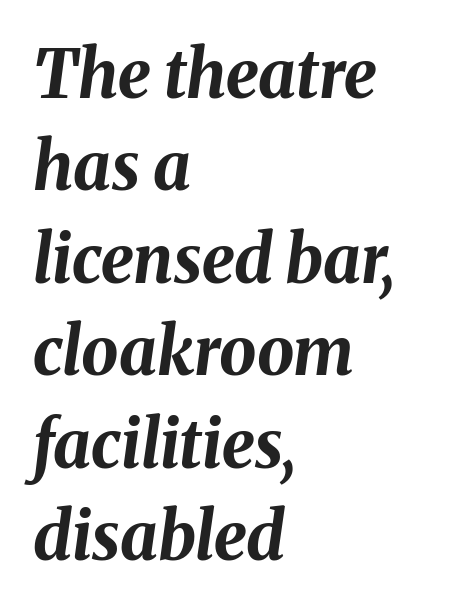
The gap between lines stays unmarked. In CSS terms this would be text-align: left. The passage shown is typed in a proportional face where columns would drift. The leading is moderate, giving the passage an even texture. Posture: slanted. How heavy is the stroke? Heavy — this is a bold.
